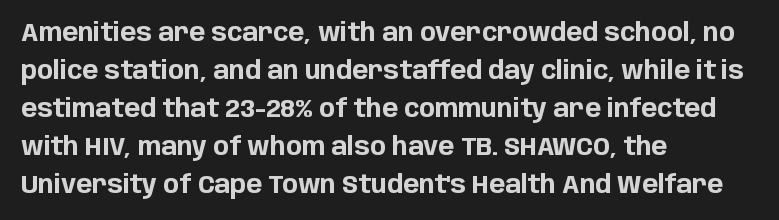
Q: Is the text bold? A: Yes.
Q: Is the text italic (slanted)? A: No, it is upright.
Q: Is the text underlined? A: No.
Q: How is the paragraph aligned? A: Left-aligned.
Q: Is the spacing between letters normal or unusually wide? A: Normal.
Q: Is the spacing between lines tight, normal or loose? A: Normal.
